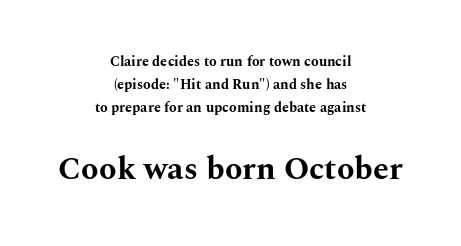
The image shows 32 px bold, wide serif type, upright; set centered, normal line spacing (1.63x), normal letter spacing, not underlined; the second (bottom) block is 2.29x larger; medium stroke contrast and a medium x-height.
